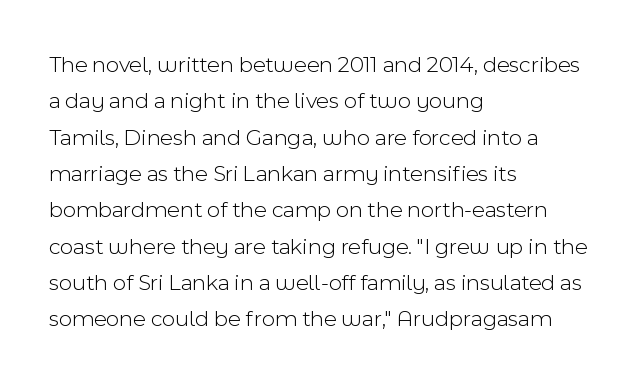
Q: Is the text bold? A: No.
Q: Is the text italic (slanted)? A: No, it is upright.
Q: Is the text underlined? A: No.
Q: How is the paragraph aligned? A: Left-aligned.
Q: Is the spacing between letters normal or unusually wide? A: Normal.
Q: Is the spacing between lines tight, normal or loose? A: Normal.
